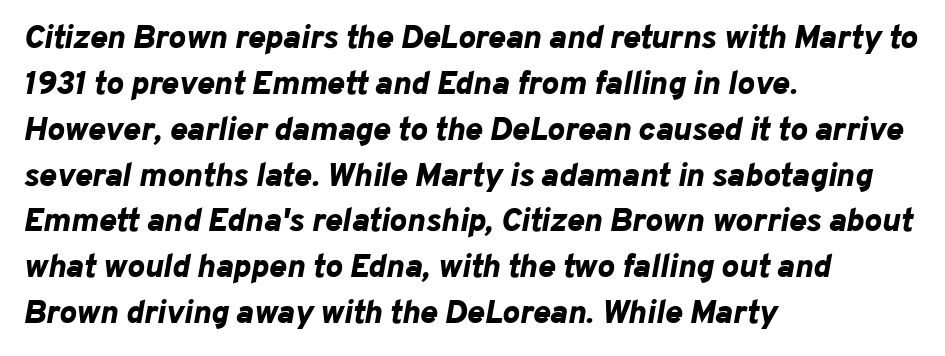
Q: Is the text bold? A: Yes.
Q: Is the text italic (slanted)? A: Yes, it leans right by about 10 degrees.
Q: Is the text underlined? A: No.
Q: How is the paragraph aligned? A: Left-aligned.
Q: Is the spacing between letters normal or unusually wide? A: Normal.
Q: Is the spacing between lines tight, normal or loose? A: Normal.
Q: Width (condensed, normal, or wide)? A: Normal.
Q: Stroke contrast? A: Low.
Q: x-height? A: Medium.
Q: Monospaced? A: No.
